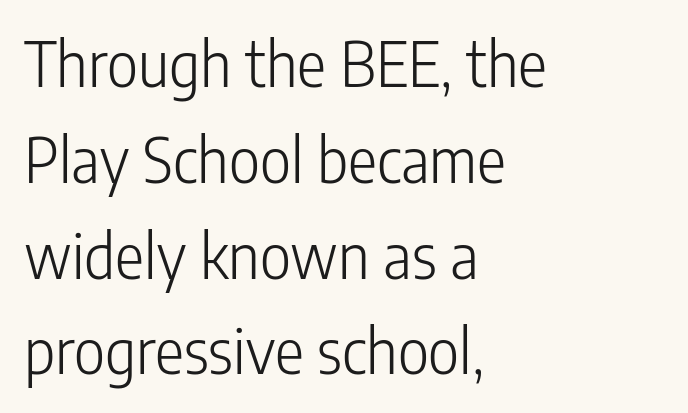
Q: Is the text bold? A: No.
Q: Is the text italic (slanted)? A: No, it is upright.
Q: Is the typeface a serif or a sans-serif typeface? A: Sans-serif.
Q: Is the text underlined? A: No.
Q: How is the paragraph aligned? A: Left-aligned.
Q: Is the spacing between letters normal or unusually wide? A: Normal.
Q: Is the spacing between lines tight, normal or loose? A: Normal.
Q: Width (condensed, normal, or wide)? A: Condensed.
Q: Stroke contrast? A: Low.
Q: x-height? A: Medium.
Q: Monospaced? A: No.
